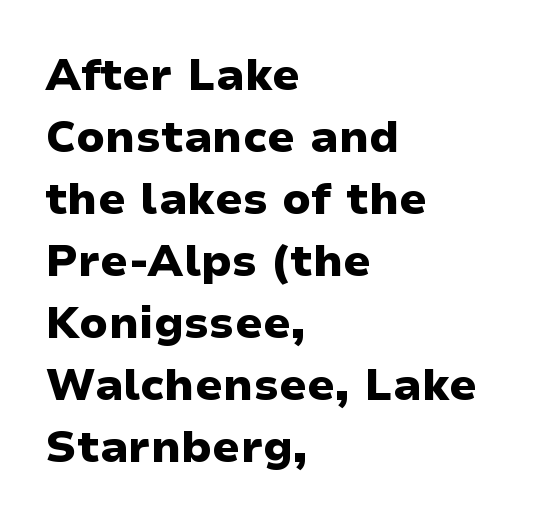
{"serif": "no", "italic": "no", "bold": "yes", "weight": "heavy", "width": "wide", "stroke_contrast": "low", "x_height": "medium", "monospaced": "no", "underline": "no", "align": "left", "line_spacing": "normal", "line_spacing_ratio": 1.41, "letter_spacing": "normal", "letter_spacing_em": 0.0, "glyph_px": 44}
